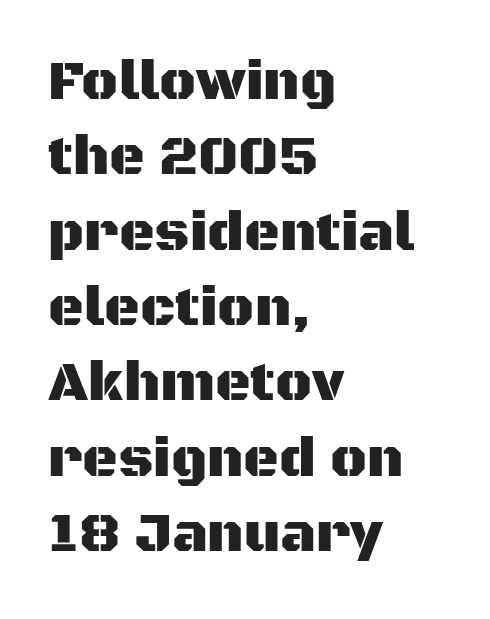
Is there any slant? The stems are plumb. Do the characters align in a grid? No, the font is proportional. Font category for this specimen: sans-serif. Teacher's note: observe the even left margin — that is flush-left alignment. Does extra space separate the letters? No, they use regular spacing.
